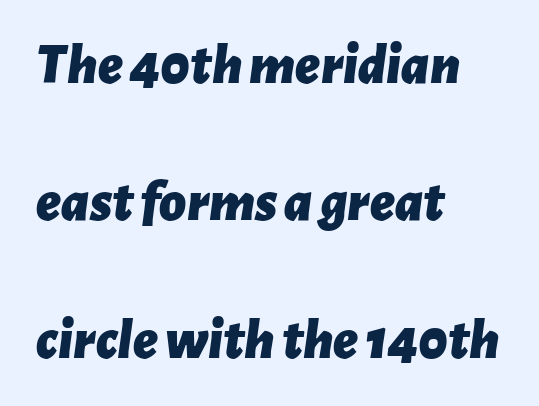
Q: Is the text bold? A: Yes.
Q: Is the text italic (slanted)? A: Yes, it leans right by about 7 degrees.
Q: Is the text underlined? A: No.
Q: How is the paragraph aligned? A: Left-aligned.
Q: Is the spacing between letters normal or unusually wide? A: Normal.
Q: Is the spacing between lines tight, normal or loose? A: Loose.
Q: Width (condensed, normal, or wide)? A: Normal.
Q: Stroke contrast? A: Low.
Q: x-height? A: Medium.
Q: Monospaced? A: No.
